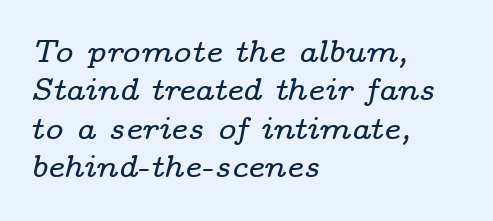
These lines are set flush left with a ragged right edge. Bare-footed words on every line. Tracking here is standard; glyphs follow each other at the usual distance. Observe the lean: these are italic letterforms.
